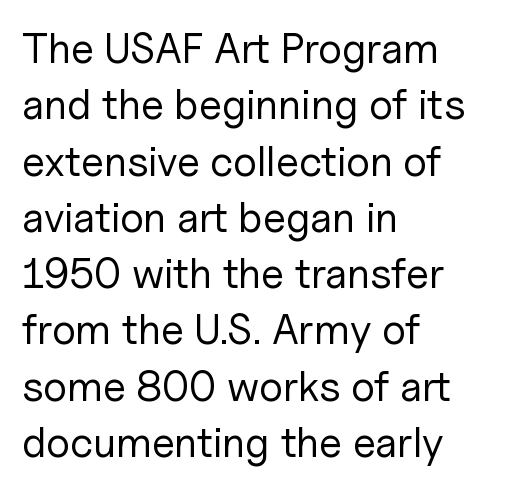
{"serif": "no", "italic": "no", "bold": "no", "weight": "regular", "width": "normal", "stroke_contrast": "low", "x_height": "medium", "monospaced": "no", "underline": "no", "align": "left", "line_spacing": "normal", "line_spacing_ratio": 1.34, "letter_spacing": "normal", "letter_spacing_em": 0.0, "glyph_px": 42}
